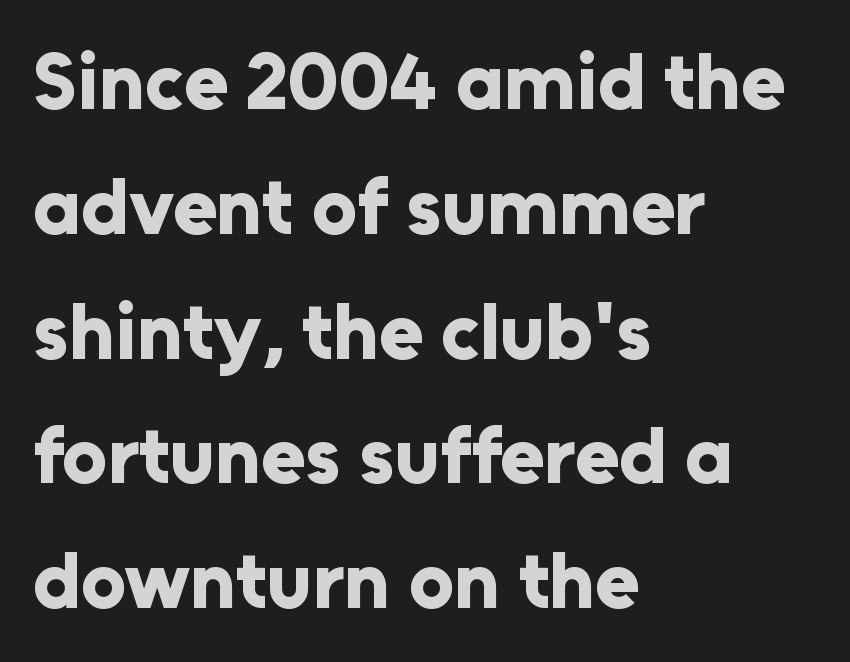
Q: Is the text bold? A: Yes.
Q: Is the text italic (slanted)? A: No, it is upright.
Q: Is the typeface a serif or a sans-serif typeface? A: Sans-serif.
Q: Is the text underlined? A: No.
Q: How is the paragraph aligned? A: Left-aligned.
Q: Is the spacing between letters normal or unusually wide? A: Normal.
Q: Is the spacing between lines tight, normal or loose? A: Normal.
Q: Width (condensed, normal, or wide)? A: Normal.
Q: Stroke contrast? A: Low.
Q: x-height? A: Medium.
Q: Monospaced? A: No.
